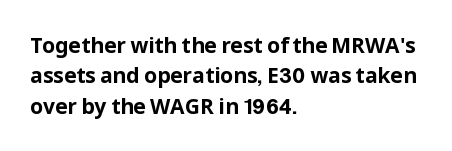
Notice how the stems are strictly vertical — no italics here. These words are printed bold, with thick strokes throughout. Leading: standard. You could call the tracking neutral — neither tight nor loose. The rendering anchors every line to the left-hand side. The words here are not underlined.
